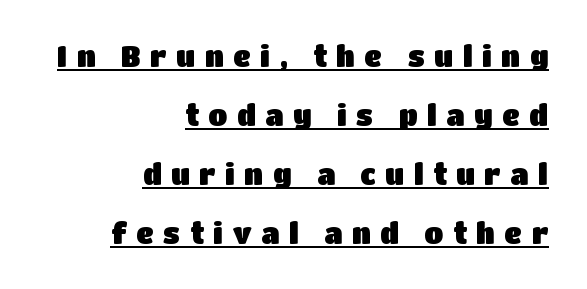
{"serif": "no", "italic": "no", "width": "normal", "stroke_contrast": "low", "x_height": "large", "monospaced": "no", "underline": "yes", "align": "right", "line_spacing": "loose", "line_spacing_ratio": 2.11, "letter_spacing": "wide", "letter_spacing_em": 0.34, "glyph_px": 28}
